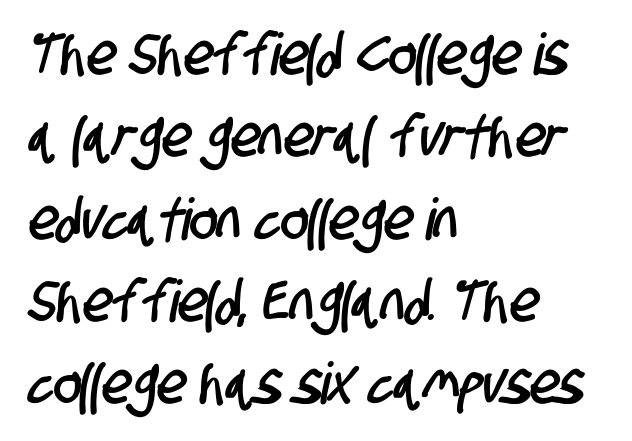
The passage shown has conventional tracking throughout. The space directly below the letters is spotless. Regarding leading, the lines here are spaced in the standard way. Does the copy run flush right? No — it runs flush left. Is this a fixed-width face? No — the glyphs have proportional, varying widths. Check where the strokes stop: nothing finishes them off — pure sans.
